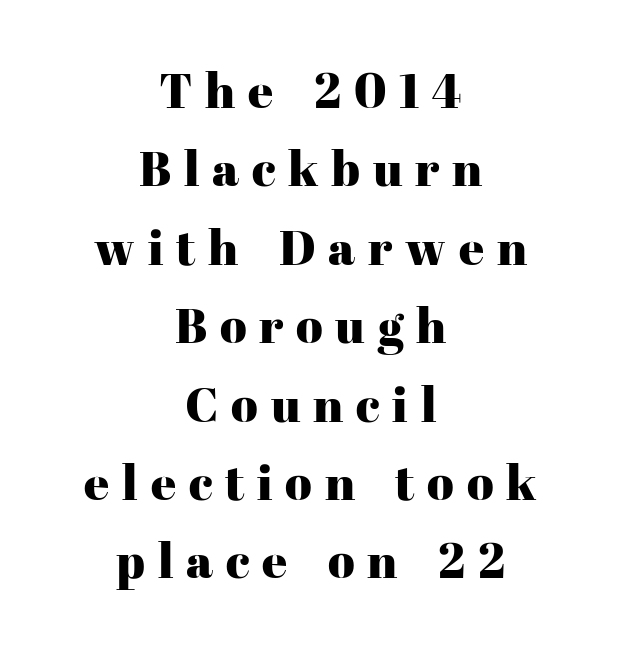
Q: Is the text italic (slanted)? A: No, it is upright.
Q: Is the typeface a serif or a sans-serif typeface? A: Serif.
Q: Is the text underlined? A: No.
Q: How is the paragraph aligned? A: Centered.
Q: Is the spacing between letters normal or unusually wide? A: Unusually wide.
Q: Is the spacing between lines tight, normal or loose? A: Normal.
Q: Width (condensed, normal, or wide)? A: Normal.
Q: Stroke contrast? A: High.
Q: x-height? A: Medium.
Q: Monospaced? A: No.
